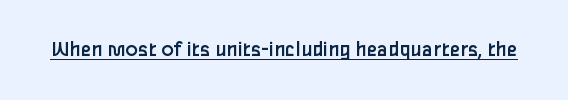
{"italic": "no", "bold": "no", "underline": "yes", "letter_spacing": "normal", "letter_spacing_em": 0.0, "glyph_px": 23}
